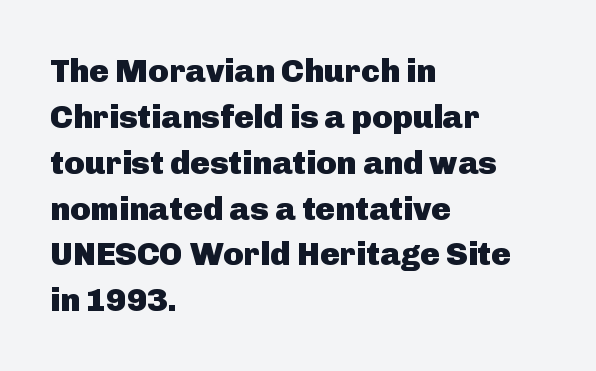
Q: Is the text bold? A: Yes.
Q: Is the text italic (slanted)? A: No, it is upright.
Q: Is the typeface a serif or a sans-serif typeface? A: Sans-serif.
Q: Is the text underlined? A: No.
Q: How is the paragraph aligned? A: Left-aligned.
Q: Is the spacing between letters normal or unusually wide? A: Normal.
Q: Is the spacing between lines tight, normal or loose? A: Normal.
Q: Width (condensed, normal, or wide)? A: Normal.
Q: Stroke contrast? A: Low.
Q: x-height? A: Medium.
Q: Monospaced? A: No.
